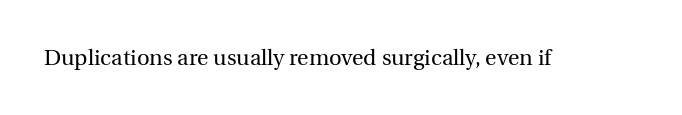
Q: Is the text bold? A: No.
Q: Is the text italic (slanted)? A: No, it is upright.
Q: Is the text underlined? A: No.
Q: Is the spacing between letters normal or unusually wide? A: Normal.
